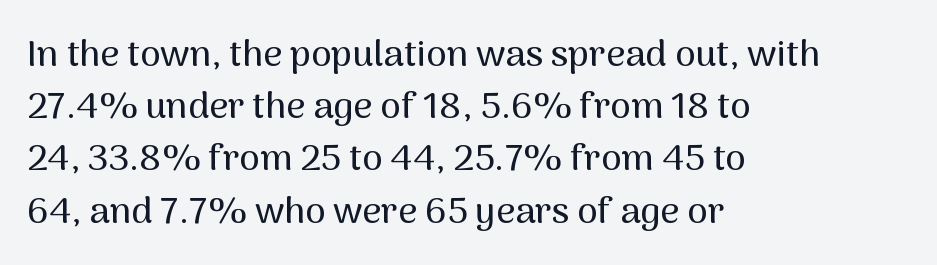
Q: Is the text italic (slanted)? A: No, it is upright.
Q: Is the typeface a serif or a sans-serif typeface? A: Sans-serif.
Q: Is the text underlined? A: No.
Q: How is the paragraph aligned? A: Left-aligned.
Q: Is the spacing between letters normal or unusually wide? A: Normal.
Q: Is the spacing between lines tight, normal or loose? A: Normal.
Q: Width (condensed, normal, or wide)? A: Normal.
Q: Stroke contrast? A: Medium.
Q: x-height? A: Medium.
Q: Monospaced? A: No.
